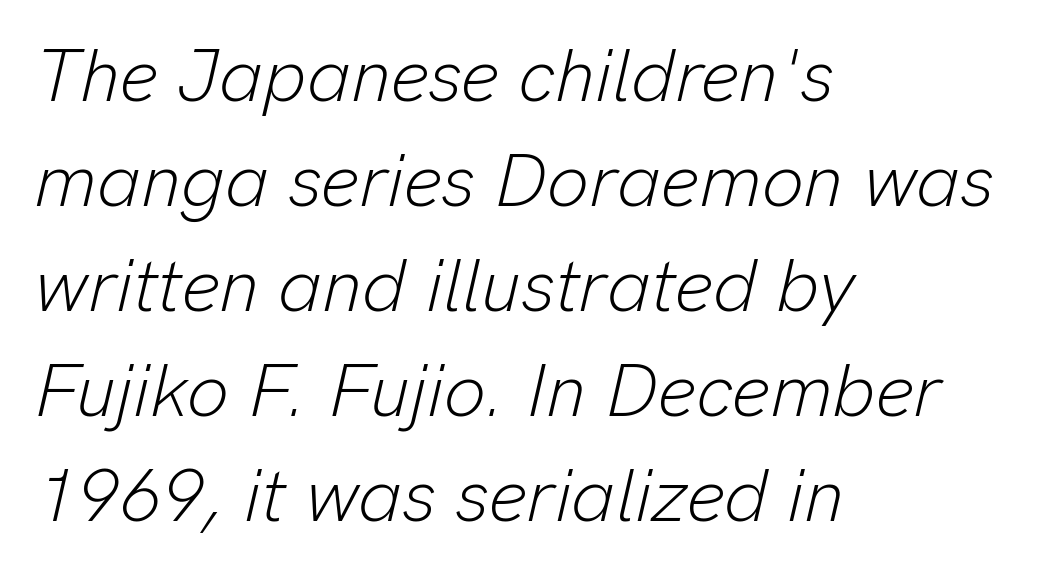
Lines of text with bare space underneath. The letterforms sit shoulder to shoulder at normal distance. Note the varied advance widths — an 'i' is clearly narrower than an 'm'. Think standard paragraph weight, or any step lighter than that.
